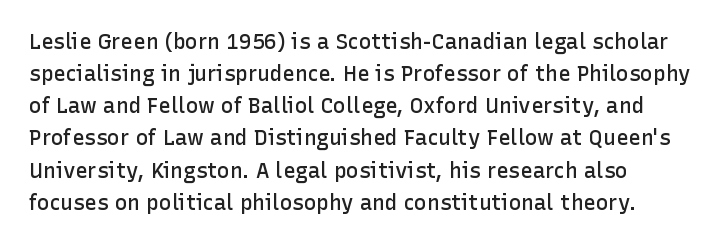
Regular leading. This sample is left-justified, so line endings fall wherever the words run out. Honestly, the letter spacing is just normal — you wouldn't notice it. The glyphs are unaccompanied by any horizontal stroke below them. Every letter is mildly thick-stroked: semibold rather than bold.
